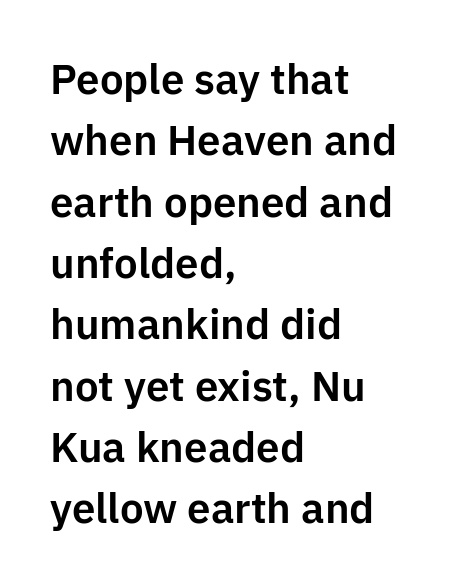
The specimen reads as upright at a glance. Classification — sans serif. Nothing unusual about the tracking: characters are spaced as the font intends. Each letter keeps its own natural width here, so spacing adapts to shape. Descender tails drop into unmarked territory.
